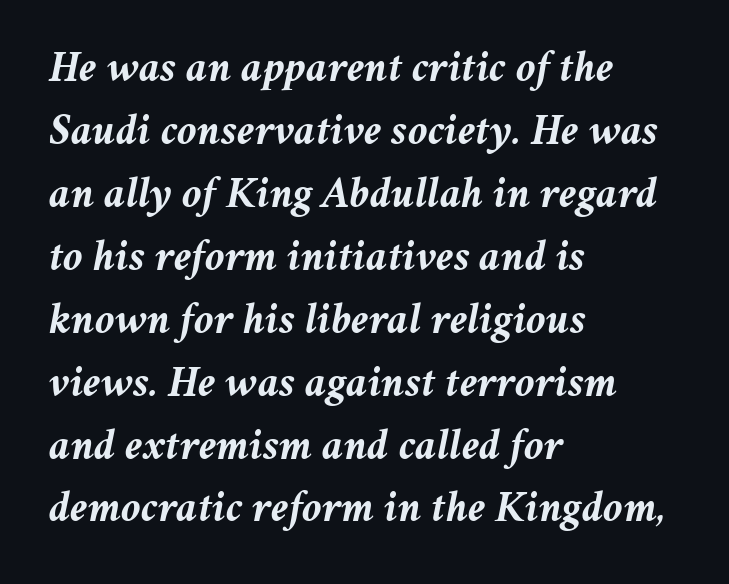
Q: Is the text bold? A: Yes.
Q: Is the text italic (slanted)? A: Yes, it leans right by about 11 degrees.
Q: Is the text underlined? A: No.
Q: How is the paragraph aligned? A: Left-aligned.
Q: Is the spacing between letters normal or unusually wide? A: Normal.
Q: Is the spacing between lines tight, normal or loose? A: Normal.
Q: Width (condensed, normal, or wide)? A: Normal.
Q: Stroke contrast? A: Medium.
Q: x-height? A: Medium.
Q: Monospaced? A: No.
